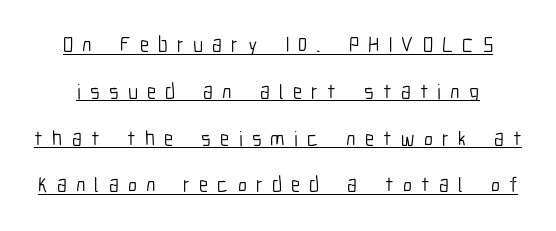
The image shows 21 px text type, upright; set loose line spacing (2.23x), unusually wide letter spacing (+0.44 em), underlined.
